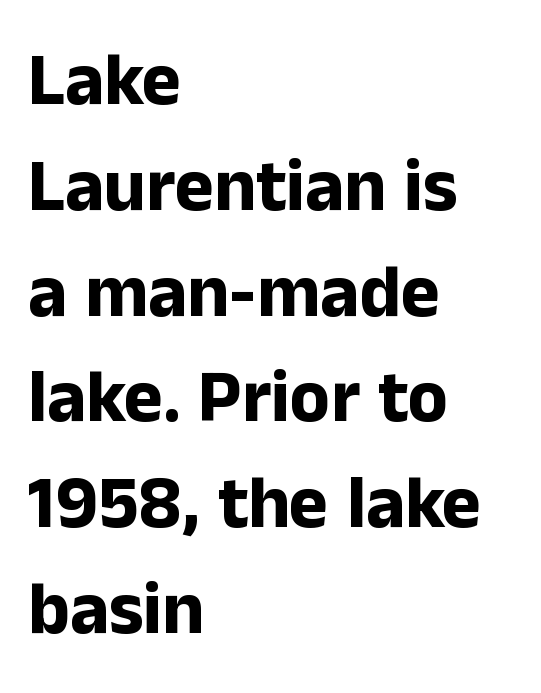
The image shows 74 px bold sans-serif type, upright; set left-aligned, normal line spacing (1.43x), normal letter spacing, not underlined; low stroke contrast and a medium x-height.
